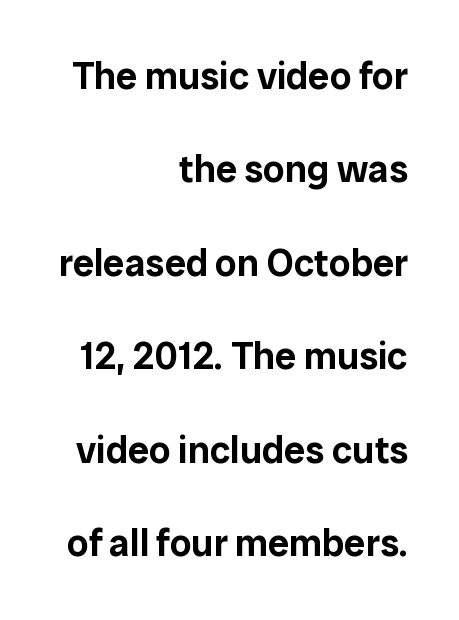
Note the varied advance widths — an 'i' is clearly narrower than an 'm'. This sample trades compactness for vertical openness between lines. The gap between lines stays unmarked. The horizontal fit of the characters is conventional and even. Reading down the block, your eye finds every line finishing at a fixed right position. Serif or sans? Sans — the stroke terminals are bare.
